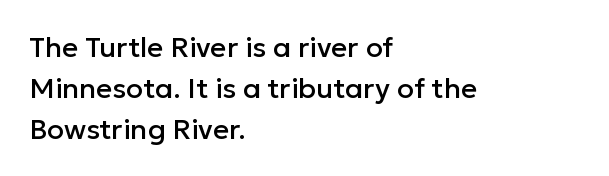
Q: Is the text italic (slanted)? A: No, it is upright.
Q: Is the typeface a serif or a sans-serif typeface? A: Sans-serif.
Q: Is the text underlined? A: No.
Q: How is the paragraph aligned? A: Left-aligned.
Q: Is the spacing between letters normal or unusually wide? A: Normal.
Q: Is the spacing between lines tight, normal or loose? A: Normal.
Q: Width (condensed, normal, or wide)? A: Normal.
Q: Stroke contrast? A: Low.
Q: x-height? A: Medium.
Q: Monospaced? A: No.
